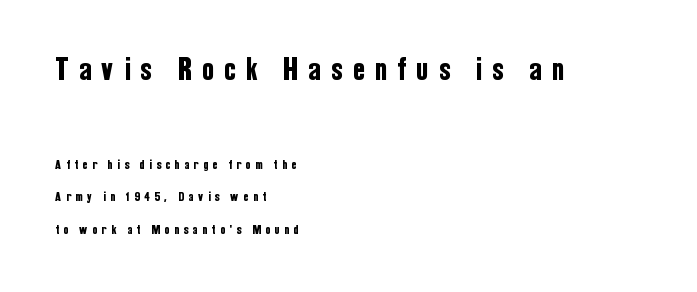
The image shows 33 px condensed sans-serif type, upright; set left-aligned, loose line spacing (2.32x), unusually wide letter spacing (+0.34 em), not underlined; the first (top) block is 2.36x larger; low stroke contrast and a medium x-height.
